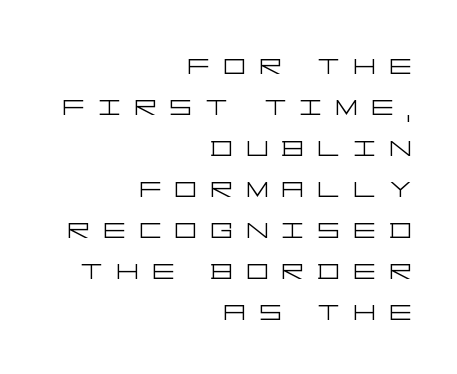
Q: Is the text bold? A: No.
Q: Is the text italic (slanted)? A: No, it is upright.
Q: Is the typeface a serif or a sans-serif typeface? A: Sans-serif.
Q: Is the text underlined? A: No.
Q: How is the paragraph aligned? A: Right-aligned.
Q: Is the spacing between letters normal or unusually wide? A: Unusually wide.
Q: Width (condensed, normal, or wide)? A: Wide.
Q: Stroke contrast? A: Low.
Q: x-height? A: Large.
